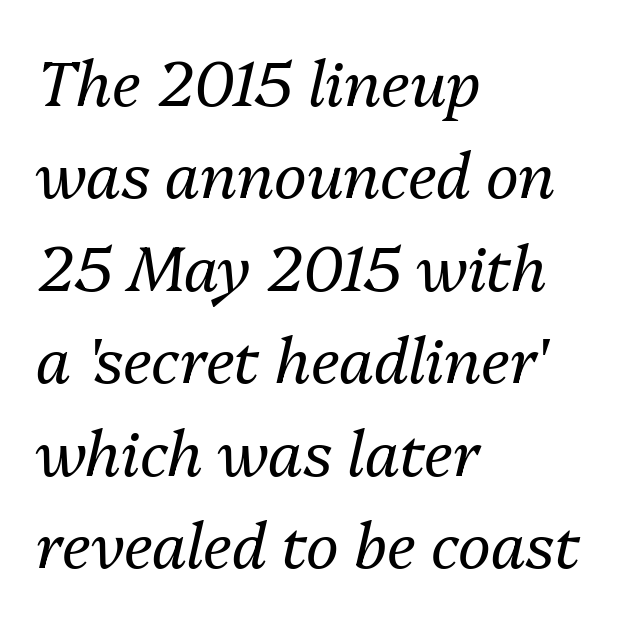
Q: Is the text bold? A: No.
Q: Is the text italic (slanted)? A: Yes, it leans right by about 13 degrees.
Q: Is the text underlined? A: No.
Q: How is the paragraph aligned? A: Left-aligned.
Q: Is the spacing between letters normal or unusually wide? A: Normal.
Q: Is the spacing between lines tight, normal or loose? A: Normal.
Q: Width (condensed, normal, or wide)? A: Normal.
Q: Stroke contrast? A: Medium.
Q: x-height? A: Medium.
Q: Monospaced? A: No.
